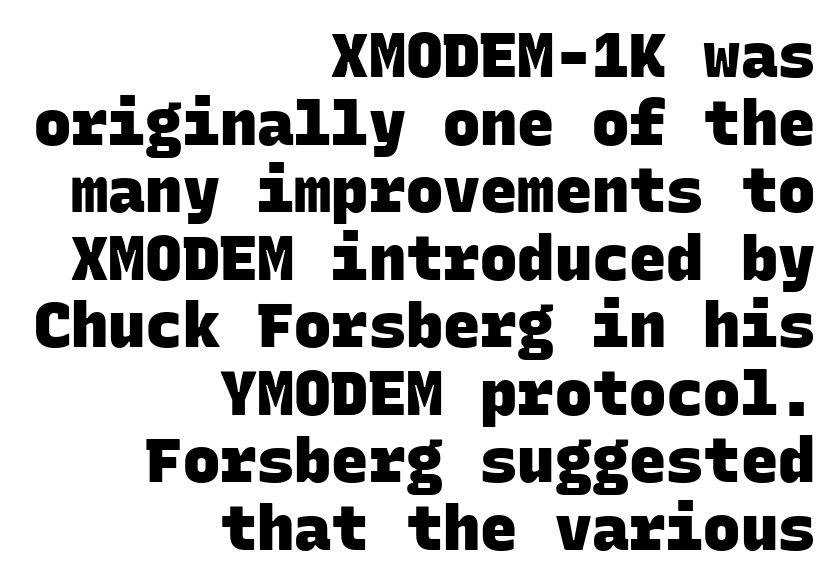
{"serif": "no", "bold": "yes", "weight": "heavy", "width": "normal", "stroke_contrast": "low", "x_height": "large", "monospaced": "yes", "underline": "no", "align": "right", "line_spacing": "tight", "line_spacing_ratio": 1.09, "letter_spacing": "normal", "letter_spacing_em": 0.0, "glyph_px": 62}
